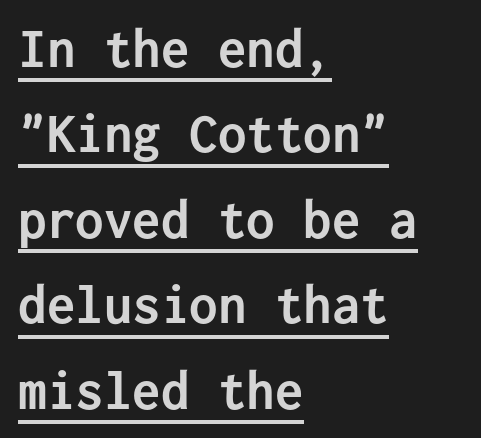
{"serif": "no", "italic": "no", "bold": "yes", "weight": "semibold", "width": "normal", "stroke_contrast": "low", "x_height": "medium", "monospaced": "yes", "underline": "yes", "align": "left", "line_spacing": "normal", "line_spacing_ratio": 1.5, "letter_spacing": "normal", "letter_spacing_em": 0.0, "glyph_px": 57}
